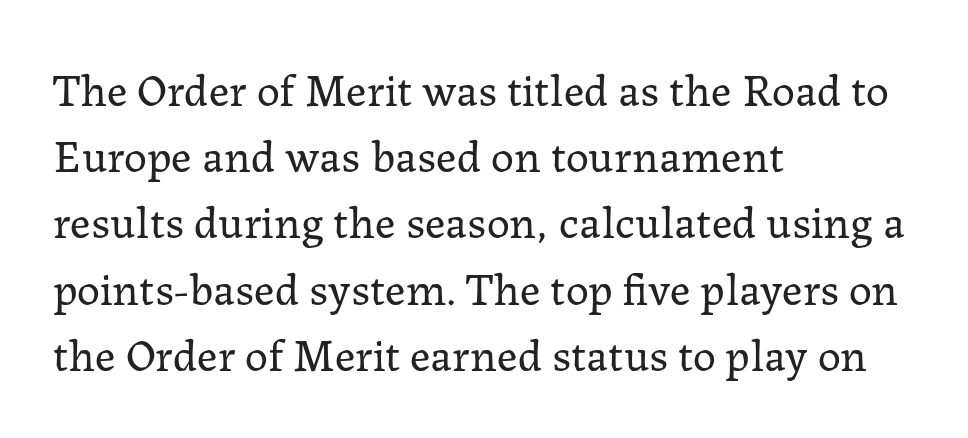
{"serif": "yes", "italic": "no", "bold": "no", "weight": "regular", "width": "normal", "stroke_contrast": "low", "x_height": "medium", "monospaced": "no", "underline": "no", "align": "left", "line_spacing": "normal", "line_spacing_ratio": 1.44, "letter_spacing": "normal", "letter_spacing_em": 0.0, "glyph_px": 46}
